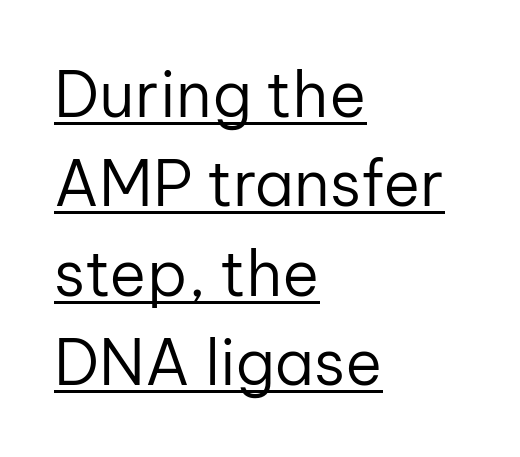
{"serif": "no", "italic": "no", "bold": "no", "weight": "regular", "width": "normal", "stroke_contrast": "low", "x_height": "medium", "monospaced": "no", "underline": "yes", "align": "left", "line_spacing": "normal", "line_spacing_ratio": 1.42, "letter_spacing": "normal", "letter_spacing_em": 0.0, "glyph_px": 63}
